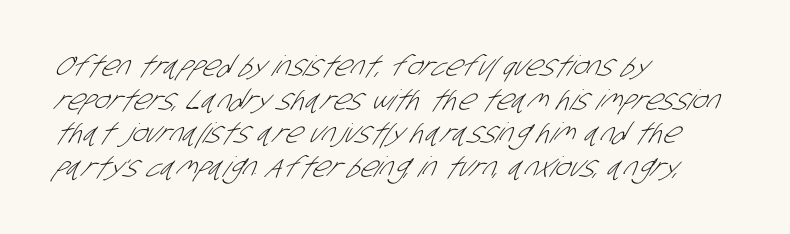
Q: Is the text bold? A: No.
Q: Is the typeface a serif or a sans-serif typeface? A: Sans-serif.
Q: Is the text underlined? A: No.
Q: How is the paragraph aligned? A: Left-aligned.
Q: Is the spacing between letters normal or unusually wide? A: Normal.
Q: Width (condensed, normal, or wide)? A: Condensed.
Q: Stroke contrast? A: Low.
Q: x-height? A: Large.
Q: Monospaced? A: No.
